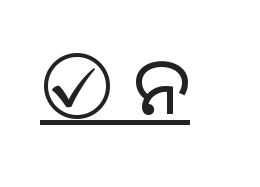
{"serif": "no", "italic": "no", "width": "normal", "stroke_contrast": "medium", "monospaced": "no", "underline": "yes", "letter_spacing": "wide", "letter_spacing_em": 0.23, "glyph_px": 80}
